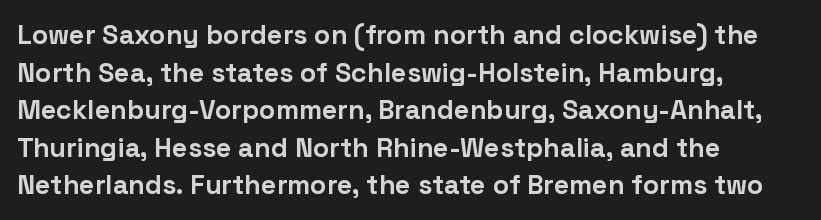
The image shows 27 px bold type, upright; set left-aligned, normal line spacing (1.39x), normal letter spacing, not underlined.
